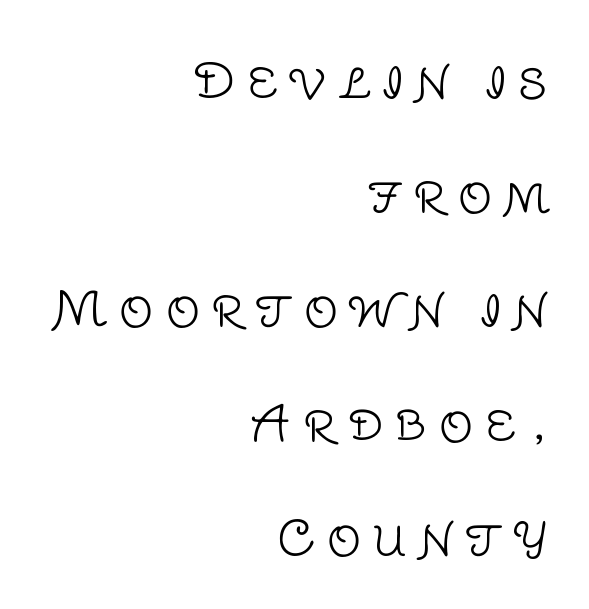
The passage shown is typeset with a sans-serif family. Looks like regular typesetting: each glyph gets only the width it needs. Nothing heavy about these letters — not bold at all. Descender tails drop into unmarked territory.
